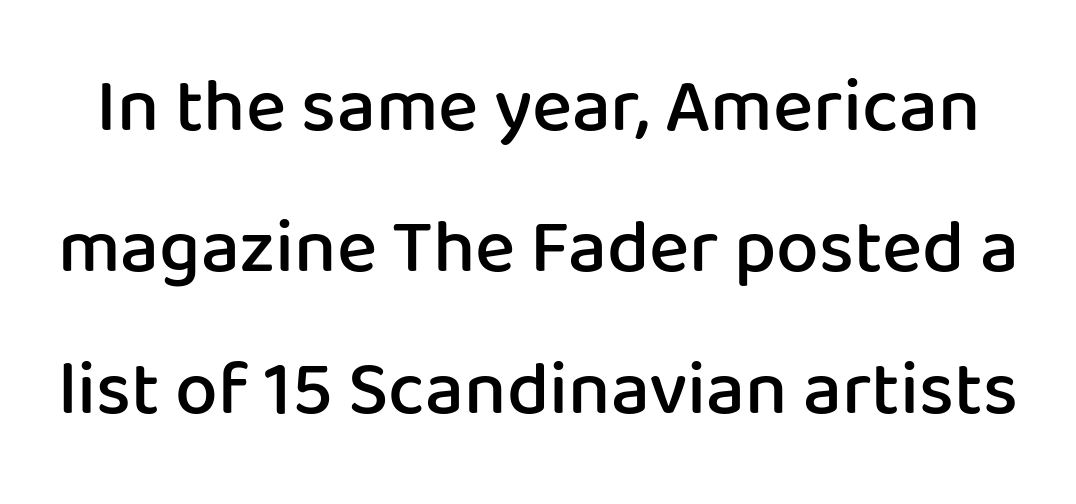
This sample has the flowing, uneven cadence of proportional lettering. The characters display no serif detailing; their extremities are plain. The passage shown is not underscored anywhere. Bold? Not quite — semibold, heavier than regular but stopping short. If you drew a line through each stem, it would be perfectly vertical. Tracking value appears to be zero — textbook default spacing.
